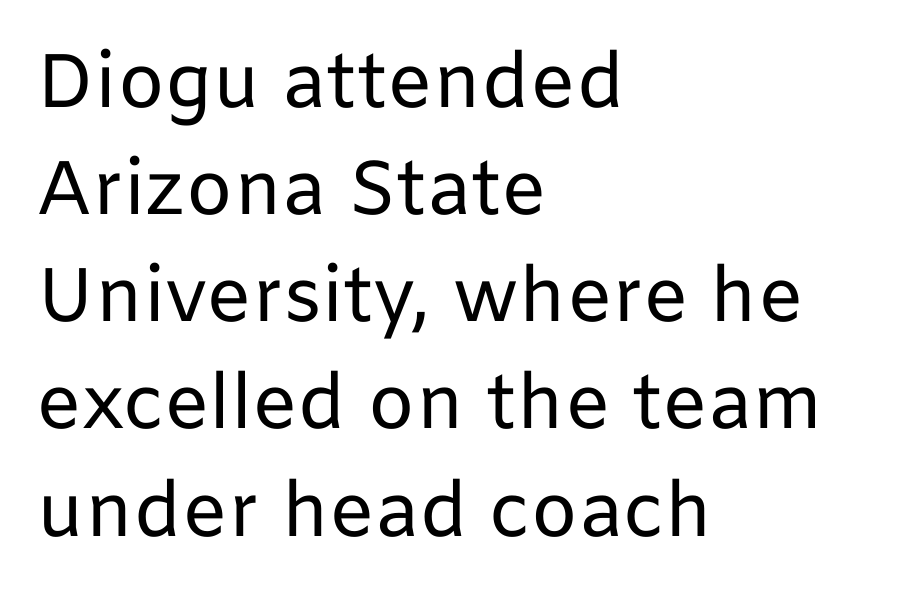
{"serif": "no", "italic": "no", "bold": "no", "weight": "regular", "width": "normal", "stroke_contrast": "low", "x_height": "medium", "monospaced": "no", "underline": "no", "align": "left", "line_spacing": "normal", "line_spacing_ratio": 1.41, "letter_spacing": "normal", "letter_spacing_em": 0.0, "glyph_px": 76}
